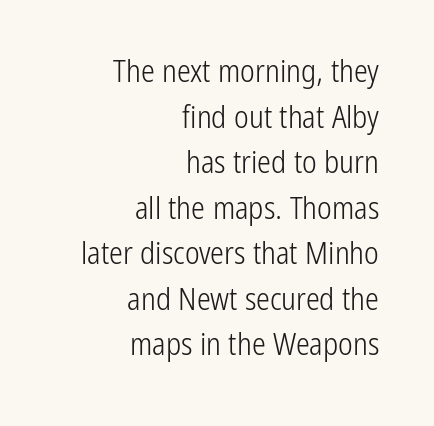
The image shows 31 px light, condensed sans-serif type, upright; set right-aligned, normal line spacing (1.47x), normal letter spacing, not underlined; low stroke contrast and a medium x-height.
